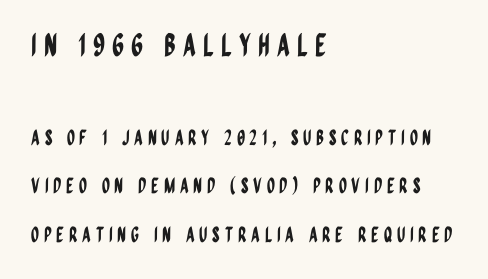
{"serif": "no", "italic": "no", "width": "condensed", "stroke_contrast": "low", "x_height": "large", "monospaced": "no", "underline": "no", "align": "left", "line_spacing": "loose", "line_spacing_ratio": 2.32, "letter_spacing": "wide", "letter_spacing_em": 0.22, "larger_block": "first", "size_ratio": 1.48, "glyph_px": 31}
